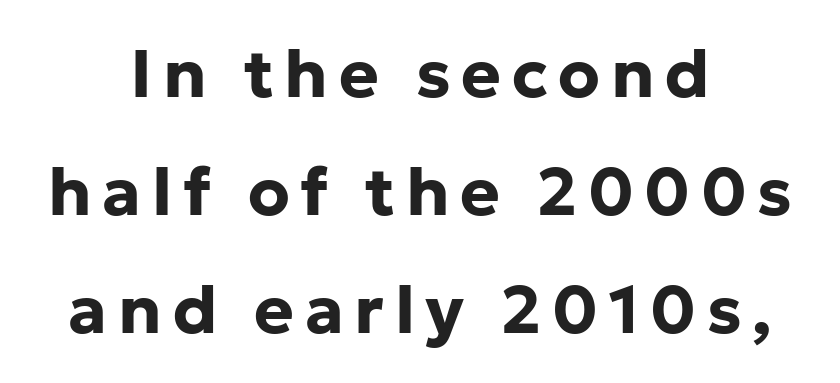
Serifs: no, the terminals of the letterforms are clean. Neither beginnings nor endings align; midpoints do. Posture: vertical. Decoration check: the copy has no underline.
